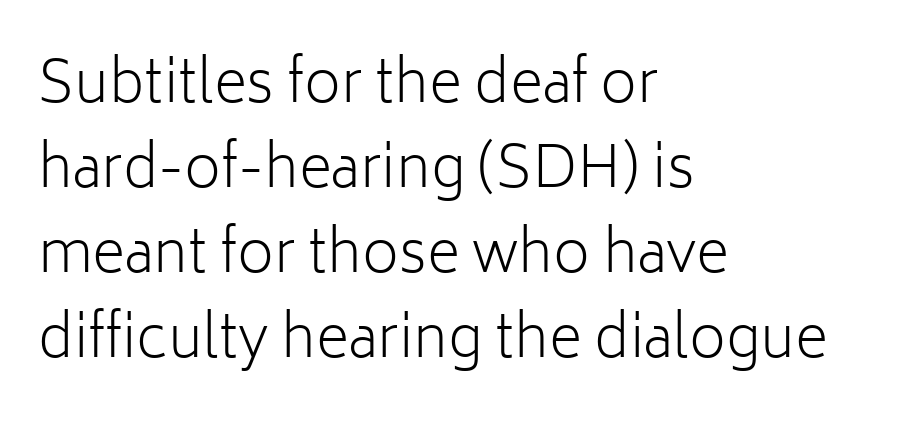
Q: Is the text bold? A: No.
Q: Is the text italic (slanted)? A: No, it is upright.
Q: Is the typeface a serif or a sans-serif typeface? A: Sans-serif.
Q: Is the text underlined? A: No.
Q: How is the paragraph aligned? A: Left-aligned.
Q: Is the spacing between letters normal or unusually wide? A: Normal.
Q: Is the spacing between lines tight, normal or loose? A: Normal.
Q: Width (condensed, normal, or wide)? A: Normal.
Q: Stroke contrast? A: Low.
Q: x-height? A: Medium.
Q: Monospaced? A: No.
